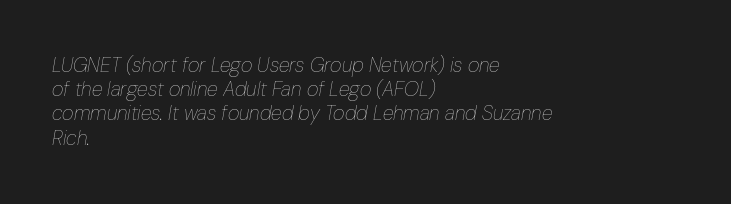
Weight: not bold — regular or lighter. Left-aligned paragraph, ragged on the right. A typesetter would mark this as italic. No word sits above an underline. Words appear dense and cohesive because spacing is normal.
